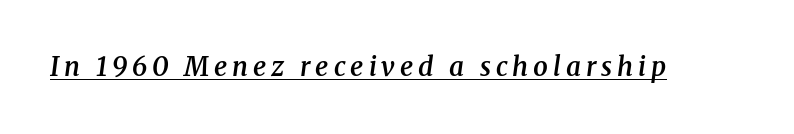
The image shows 26 px text type, italic (leaning right); set underlined.
